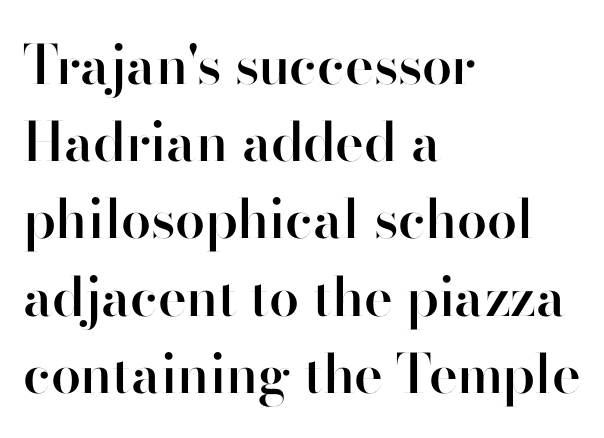
The image shows 54 px semibold sans-serif type, upright; set left-aligned, normal line spacing (1.43x), normal letter spacing, not underlined; high stroke contrast and a small x-height.
